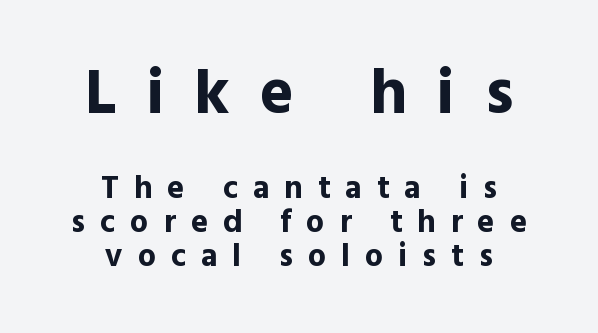
{"serif": "no", "italic": "no", "bold": "yes", "weight": "bold", "width": "normal", "x_height": "medium", "monospaced": "no", "underline": "no", "align": "center", "line_spacing": "tight", "line_spacing_ratio": 1.06, "letter_spacing": "wide", "letter_spacing_em": 0.47, "larger_block": "first", "size_ratio": 2.0, "glyph_px": 64}
